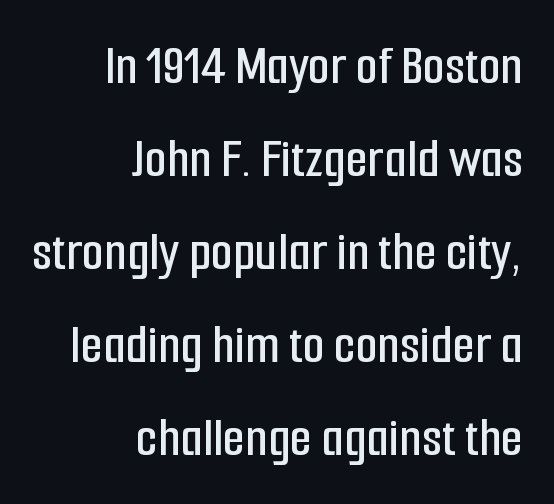
Q: Is the text italic (slanted)? A: No, it is upright.
Q: Is the typeface a serif or a sans-serif typeface? A: Sans-serif.
Q: Is the text underlined? A: No.
Q: How is the paragraph aligned? A: Right-aligned.
Q: Is the spacing between letters normal or unusually wide? A: Normal.
Q: Is the spacing between lines tight, normal or loose? A: Normal.
Q: Width (condensed, normal, or wide)? A: Condensed.
Q: Stroke contrast? A: Low.
Q: x-height? A: Medium.
Q: Monospaced? A: No.
